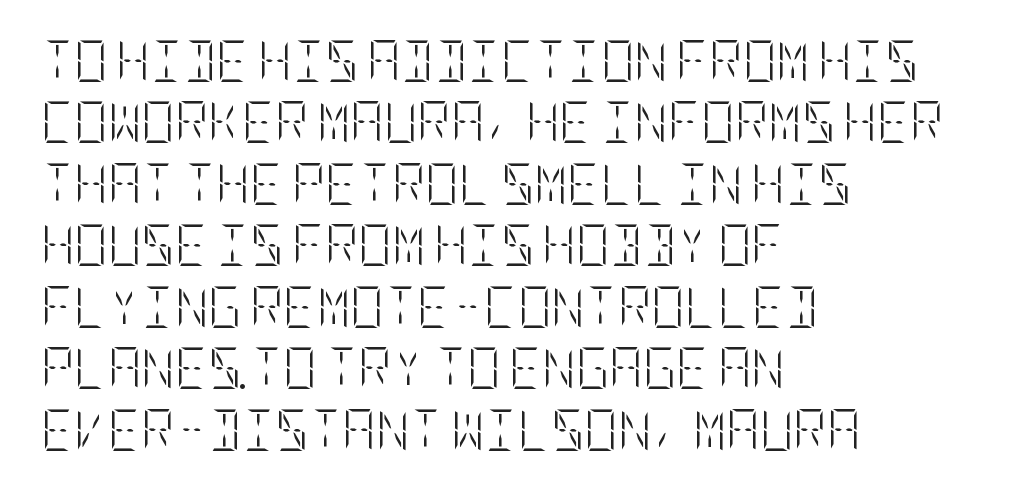
Check the space under the baseline: it is left empty. The line texture is even and compact thanks to regular tracking. Rows of type keep a routine distance in the vertical direction. When letters stand straight like this, we call the style roman or upright.
